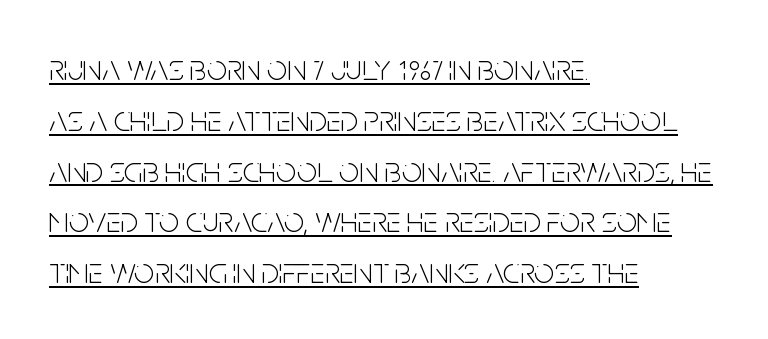
{"serif": "no", "italic": "no", "bold": "no", "weight": "light", "width": "condensed", "stroke_contrast": "low", "x_height": "large", "monospaced": "no", "underline": "yes", "align": "left", "line_spacing": "normal", "line_spacing_ratio": 1.41, "letter_spacing": "normal", "letter_spacing_em": 0.0, "glyph_px": 36}
